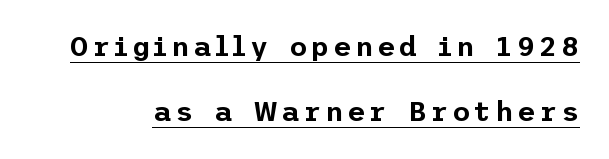
Quick note: not italic, upright. Interline gaps are noticeably wide in this sample. A sans-serif font was chosen for this passage. Underline: present.
